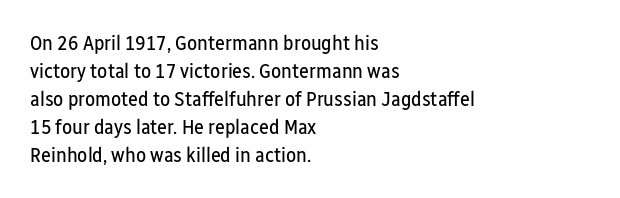
{"italic": "no", "bold": "no", "underline": "no", "align": "left", "line_spacing": "normal", "line_spacing_ratio": 1.33, "letter_spacing": "normal", "letter_spacing_em": 0.0, "glyph_px": 21}
